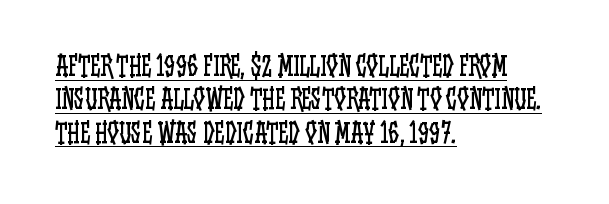
{"italic": "no", "bold": "no", "underline": "yes", "align": "left", "line_spacing": "normal", "line_spacing_ratio": 1.28, "letter_spacing": "normal", "letter_spacing_em": 0.0, "glyph_px": 26}
